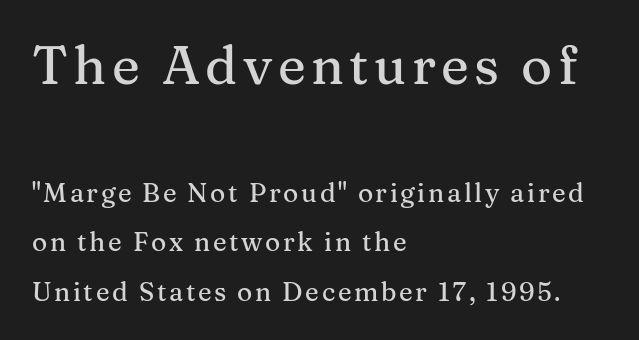
Q: Is the text italic (slanted)? A: No, it is upright.
Q: Is the typeface a serif or a sans-serif typeface? A: Serif.
Q: Is the text underlined? A: No.
Q: How is the paragraph aligned? A: Left-aligned.
Q: Is the spacing between lines tight, normal or loose? A: Loose.
Q: Which block of text is set in a larger size, the first (top) or the second (bottom)? A: The first (top) one.
Q: Width (condensed, normal, or wide)? A: Normal.
Q: Stroke contrast? A: Medium.
Q: x-height? A: Medium.
Q: Monospaced? A: No.
